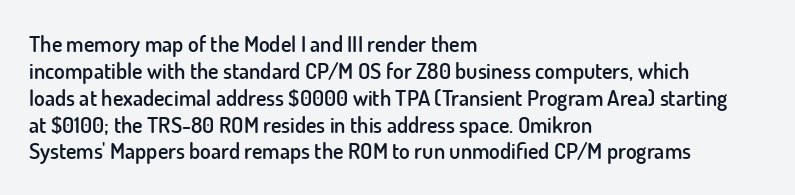
{"italic": "no", "bold": "semi", "underline": "no", "align": "left", "line_spacing_ratio": 1.22, "letter_spacing": "normal", "letter_spacing_em": 0.0, "glyph_px": 22}
